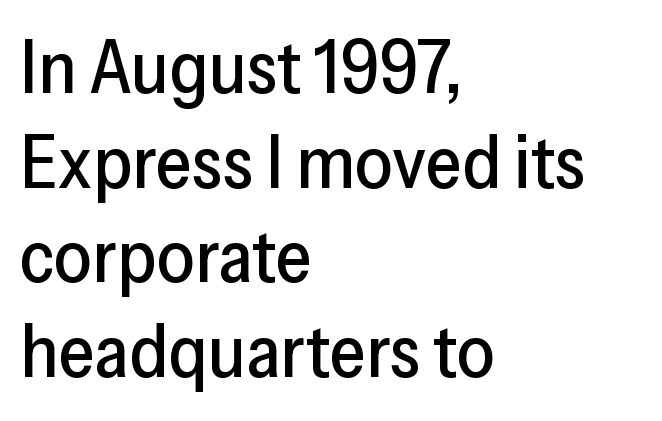
{"serif": "no", "italic": "no", "width": "normal", "stroke_contrast": "low", "x_height": "medium", "monospaced": "no", "underline": "no", "align": "left", "line_spacing": "normal", "line_spacing_ratio": 1.28, "letter_spacing": "normal", "letter_spacing_em": 0.0, "glyph_px": 74}
